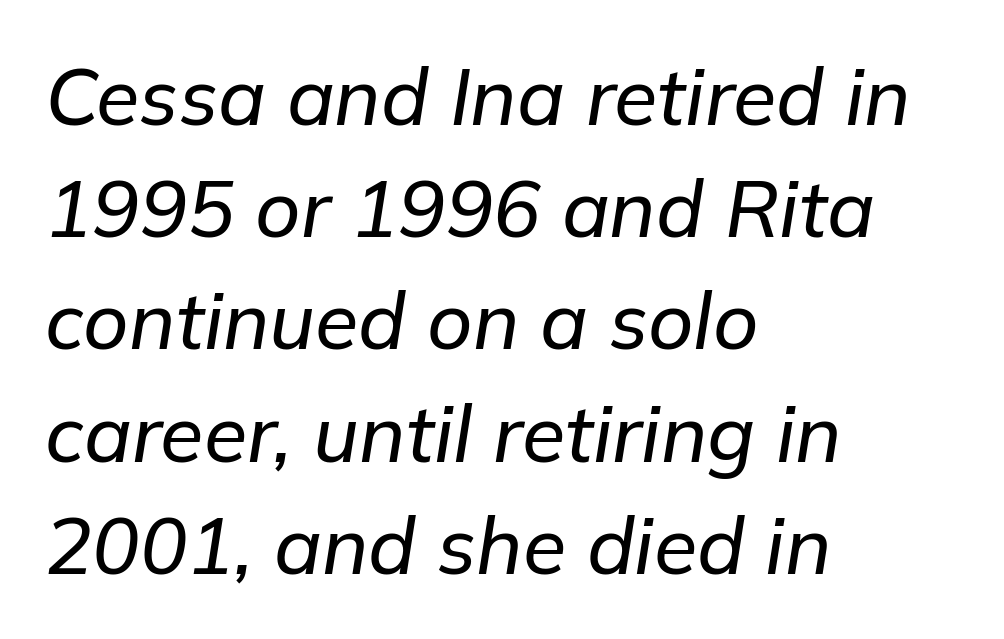
The image shows 79 px text type, italic (leaning right); set left-aligned, normal line spacing (1.42x), normal letter spacing, not underlined; low stroke contrast and a medium x-height.
